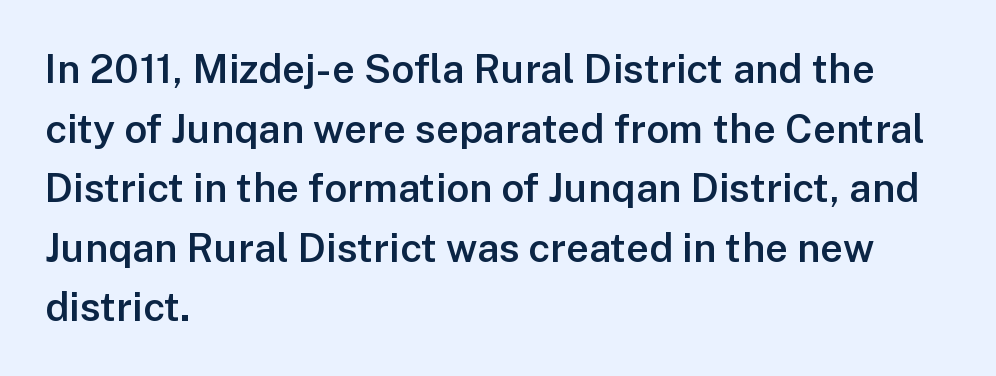
{"serif": "no", "italic": "no", "bold": "semi", "weight": "semibold", "width": "normal", "stroke_contrast": "low", "x_height": "medium", "monospaced": "no", "underline": "no", "align": "left", "line_spacing": "normal", "line_spacing_ratio": 1.49, "letter_spacing": "normal", "letter_spacing_em": 0.0, "glyph_px": 40}
